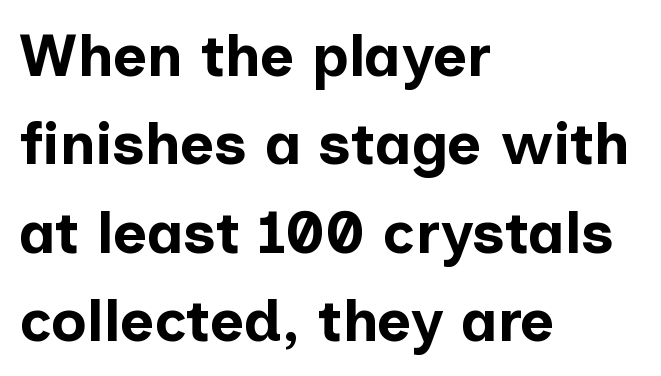
No feet cap the strokes, marking this as sans-serif type. Descenders are the only things crossing below the line. Tracking here is standard; glyphs follow each other at the usual distance. Successive baselines arrive at the customary interval. These lines are rendered in a variable-pitch font. Compared with a centered layout, this one pins lines to the left instead.
